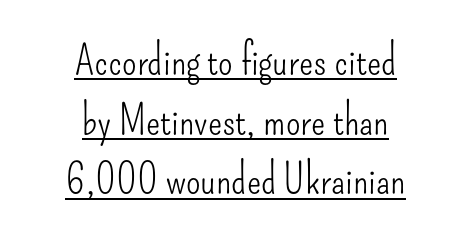
The image shows 42 px light, condensed sans-serif type, upright; set centered, normal line spacing (1.42x), normal letter spacing, underlined; low stroke contrast and a small x-height.
